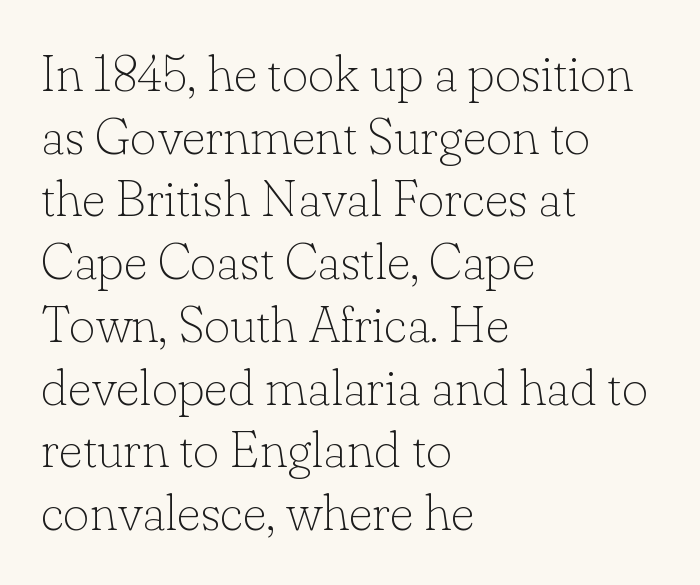
The rag falls on the right side of this text block. These lines are rendered in a variable-pitch font. Compared with a typical body face, this is equally light or lighter still. In terms of posture, this sample is upright. A bare baseline throughout the passage. What stands out about the letter spacing? Nothing — it is the standard amount.
